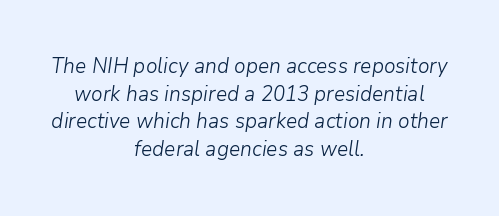
The image shows 21 px text type, italic (leaning right); set centered, normal line spacing (1.32x), normal letter spacing, not underlined.
